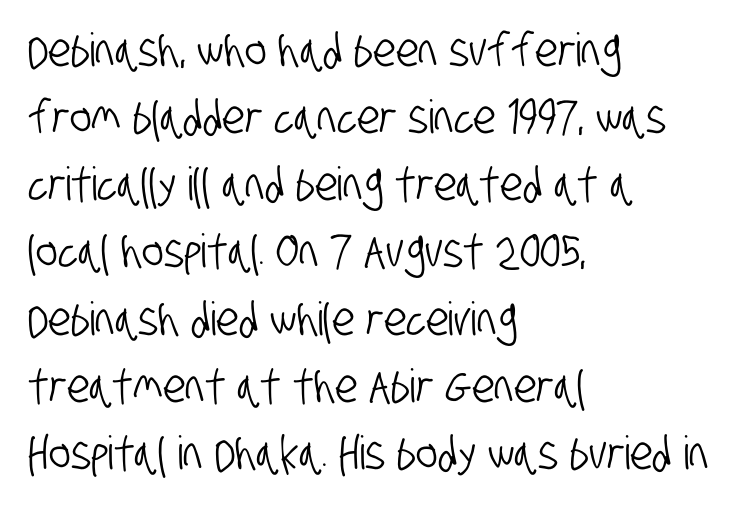
The image shows 46 px condensed sans-serif type; set left-aligned, normal line spacing (1.46x), normal letter spacing, not underlined; low stroke contrast and a large x-height.
